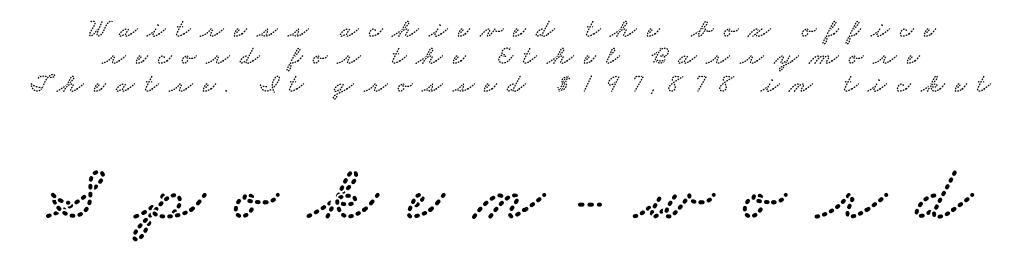
The image shows 80 px wide serif type; set tight line spacing (1.01x), unusually wide letter spacing (+0.38 em), not underlined; the second (bottom) block is 2.96x larger; low stroke contrast and a small x-height.
